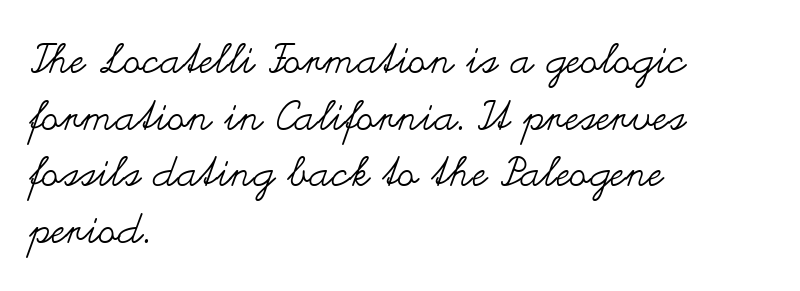
{"bold": "no", "weight": "regular", "width": "wide", "stroke_contrast": "medium", "x_height": "small", "monospaced": "no", "underline": "no", "align": "left", "line_spacing": "normal", "line_spacing_ratio": 1.38, "letter_spacing": "normal", "letter_spacing_em": 0.0, "glyph_px": 41}
